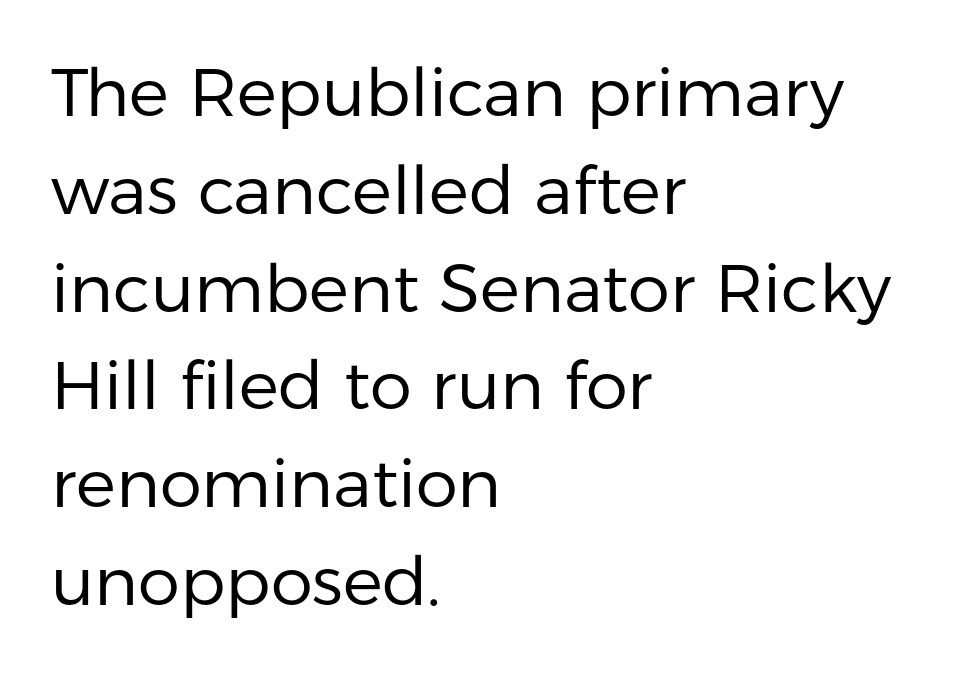
Varying glyph widths throughout — classic text-font behaviour. Words appear dense and cohesive because spacing is normal. Summary of weight: not heavy and not bold. Check under the words: just untouched page. This sample uses an upright cut, with every glyph sitting square on the baseline. A sans-serif font was chosen for this passage.
